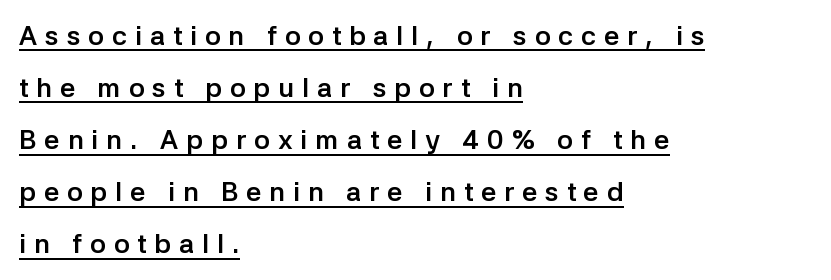
{"italic": "no", "bold": "yes", "underline": "yes", "align": "left", "line_spacing": "loose", "line_spacing_ratio": 1.93, "letter_spacing": "wide", "letter_spacing_em": 0.29, "glyph_px": 27}
